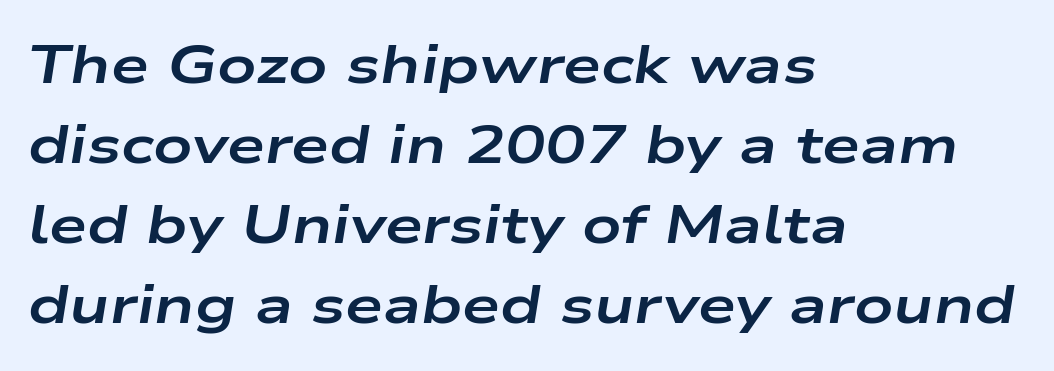
{"italic": "yes", "lean": "right", "slant_degrees": 9, "bold": "yes", "weight": "bold", "width": "wide", "stroke_contrast": "low", "x_height": "medium", "monospaced": "no", "underline": "no", "align": "left", "line_spacing": "normal", "line_spacing_ratio": 1.48, "letter_spacing": "normal", "letter_spacing_em": 0.0, "glyph_px": 54}
